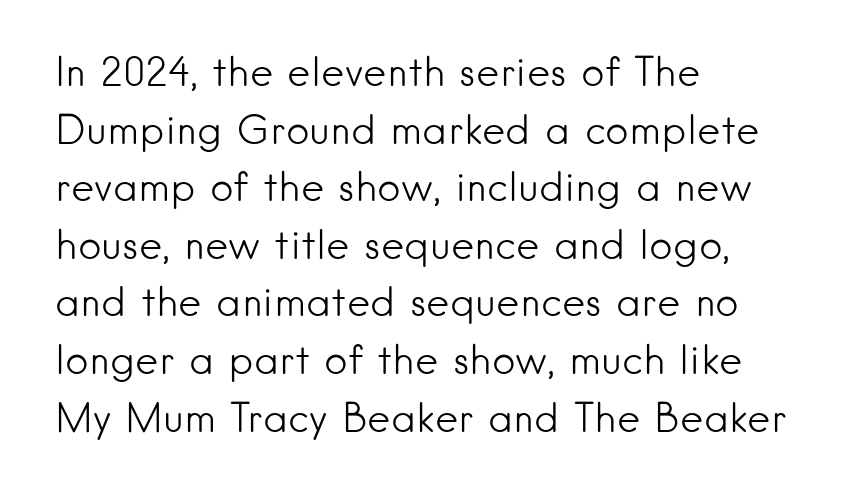
No extra ink here — the face is not bold. The setting favours the left margin, as ordinary paragraphs usually do. Upright lettering throughout. Leading: standard.
